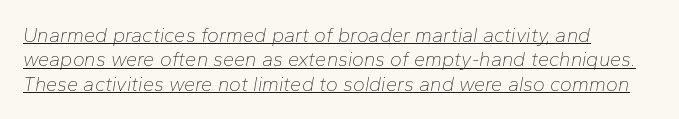
A typographer would call this underscored text. The face looks like a standard text weight, possibly lighter. The axis of the letterforms is tilted away from vertical. Every row of glyphs begins at an identical x-position on the left. The line texture is even and compact thanks to regular tracking.
